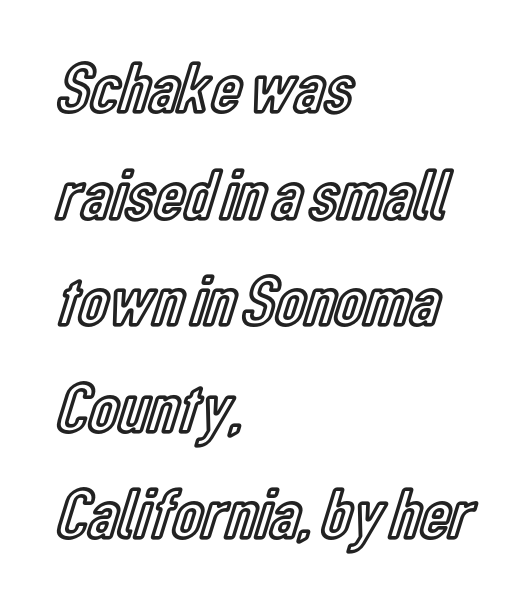
Q: Is the text italic (slanted)? A: Yes.
Q: Is the text underlined? A: No.
Q: How is the paragraph aligned? A: Left-aligned.
Q: Is the spacing between letters normal or unusually wide? A: Normal.
Q: Is the spacing between lines tight, normal or loose? A: Normal.
Q: Width (condensed, normal, or wide)? A: Condensed.
Q: x-height? A: Medium.
Q: Monospaced? A: No.
